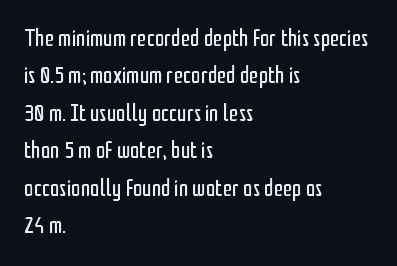
Evenly set lines give the paragraph a standard silhouette. Here the glyphs are tracked normally, forming tight word shapes. Rule under the text: the space is simply empty. Italic? Not at all — the glyphs are vertical. These glyphs show unthickened strokes, regular width or finer.
